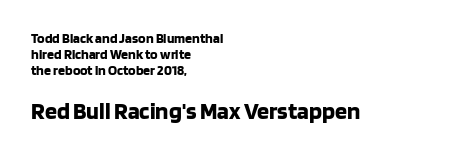
Beneath every word, the page is bare. The sample has been set heavy, in full bold. Here the glyphs are tracked normally, forming tight word shapes. The ragged edge is on the right, which tells us the setting is flush left.
